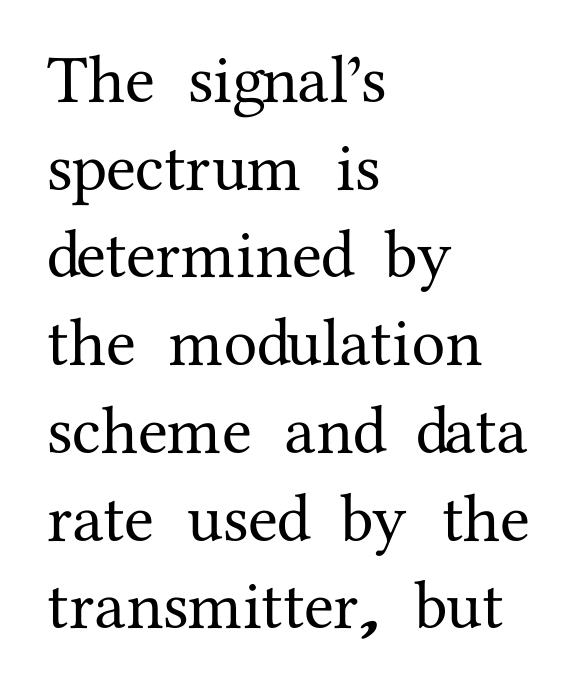
The image shows 68 px serif type, upright; set left-aligned, normal line spacing (1.29x), normal letter spacing, not underlined; medium stroke contrast and a medium x-height.
